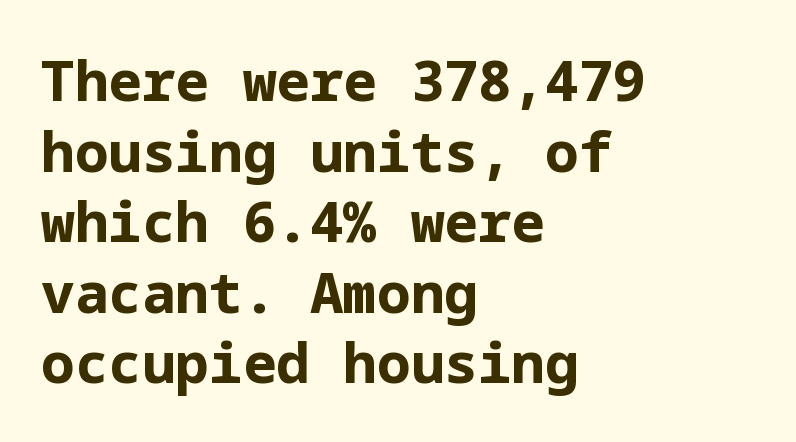
The image shows 56 px bold sans-serif type, upright; set left-aligned, normal line spacing (1.26x), normal letter spacing, not underlined; low stroke contrast and a medium x-height.
